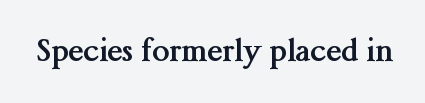
Q: Is the text bold? A: Yes.
Q: Is the text italic (slanted)? A: No, it is upright.
Q: Is the typeface a serif or a sans-serif typeface? A: Serif.
Q: Is the text underlined? A: No.
Q: Is the spacing between letters normal or unusually wide? A: Normal.
Q: Width (condensed, normal, or wide)? A: Normal.
Q: Stroke contrast? A: Medium.
Q: x-height? A: Medium.
Q: Monospaced? A: No.
